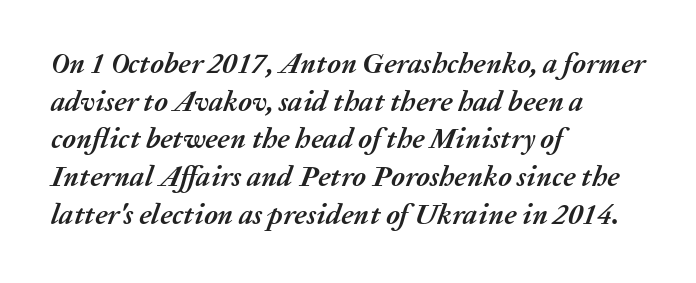
Q: Is the text bold? A: Yes.
Q: Is the text italic (slanted)? A: Yes, it leans right by about 20 degrees.
Q: Is the text underlined? A: No.
Q: How is the paragraph aligned? A: Left-aligned.
Q: Is the spacing between letters normal or unusually wide? A: Normal.
Q: Is the spacing between lines tight, normal or loose? A: Normal.
Q: Width (condensed, normal, or wide)? A: Normal.
Q: Stroke contrast? A: Medium.
Q: x-height? A: Medium.
Q: Monospaced? A: No.
